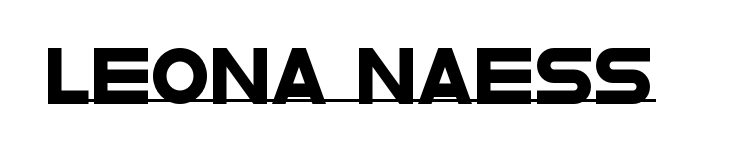
The image shows 54 px wide sans-serif type; set normal letter spacing, underlined; low stroke contrast and a large x-height.
